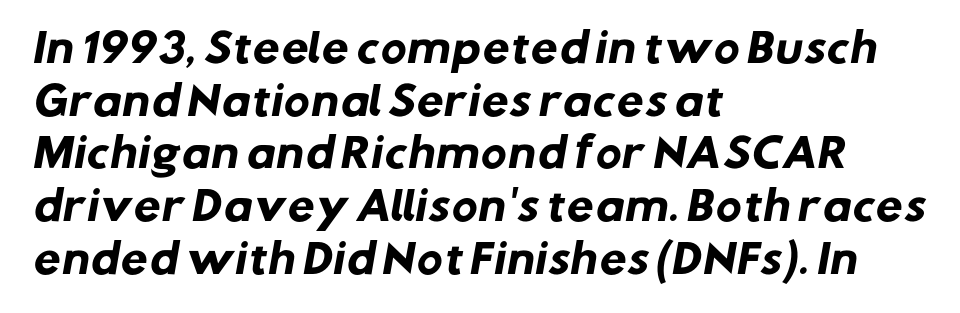
The image shows 39 px heavy sans-serif type; set left-aligned, normal line spacing (1.35x), normal letter spacing, not underlined; low stroke contrast and a medium x-height.
